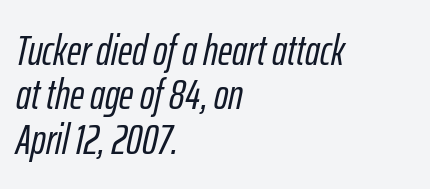
The image shows 43 px condensed type, italic (leaning right); set left-aligned, tight line spacing (1.03x), normal letter spacing, not underlined; low stroke contrast and a medium x-height.
